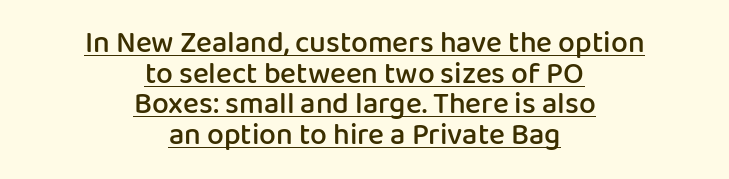
{"serif": "no", "italic": "no", "bold": "semi", "weight": "semibold", "width": "normal", "stroke_contrast": "low", "x_height": "medium", "monospaced": "no", "underline": "yes", "align": "center", "line_spacing": "tight", "line_spacing_ratio": 1.02, "letter_spacing": "normal", "letter_spacing_em": 0.0, "glyph_px": 30}
